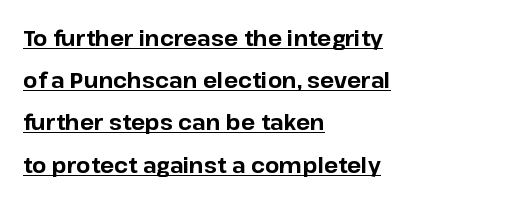
Vertically, the passage feels expansive, rows floating well apart. Line starts are locked; line ends wander. Ordinary non-slanted type is in use. Nobody touched the tracking dial on this one. Like a heading marked for emphasis, these lines bear an underscore. The letters are bold, with thick, heavy strokes.
